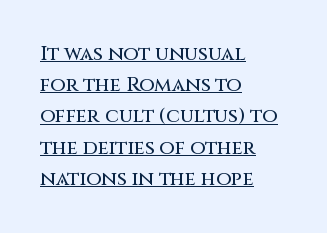
Left-aligned paragraph, ragged on the right. Has an underline been added? It has. A typesetter would call this leading conventional body-copy spacing. Look at the tracking — it's just the regular setting, nothing added. A typesetter would mark this as roman, not italic.
